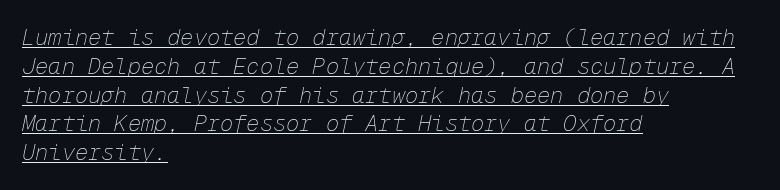
Q: Is the text bold? A: No.
Q: Is the text italic (slanted)? A: Yes, it leans right by about 12 degrees.
Q: Is the text underlined? A: Yes.
Q: How is the paragraph aligned? A: Left-aligned.
Q: Is the spacing between letters normal or unusually wide? A: Normal.
Q: Is the spacing between lines tight, normal or loose? A: Normal.
